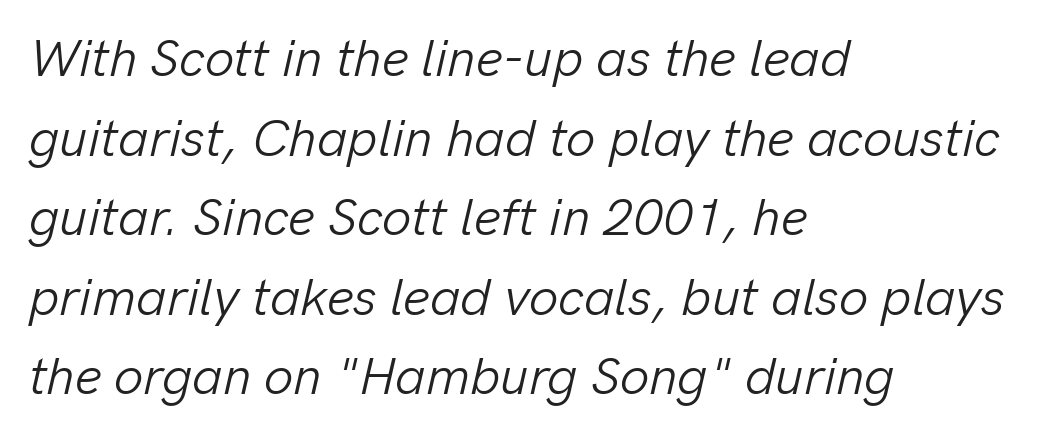
The image shows 52 px light type, italic (leaning right); set left-aligned, normal line spacing (1.53x), normal letter spacing, not underlined; low stroke contrast and a medium x-height.
